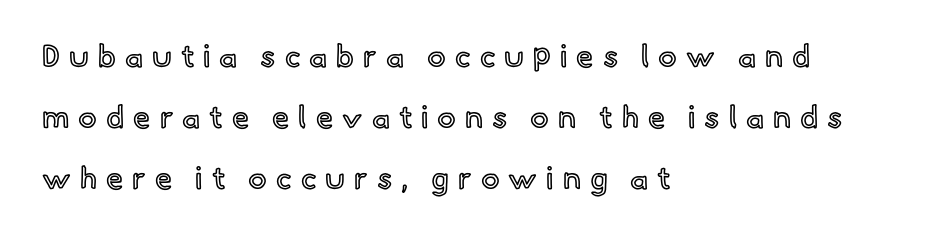
{"italic": "no", "width": "normal", "x_height": "small", "monospaced": "no", "underline": "no", "align": "left", "line_spacing": "loose", "line_spacing_ratio": 1.96, "letter_spacing": "wide", "letter_spacing_em": 0.29, "glyph_px": 31}
